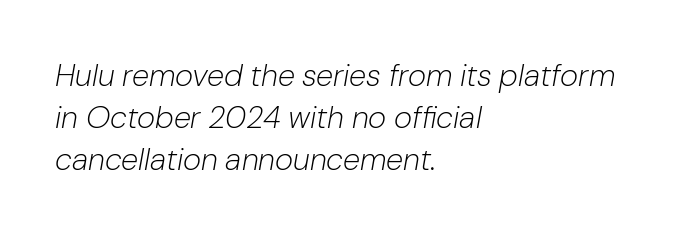
Spacing verdict: proportional, widths tailored to each character. Is the type heavy? It reads as light-to-regular instead. The area under the type is left untouched. What stands out about the letter spacing? Nothing — it is the standard amount.
